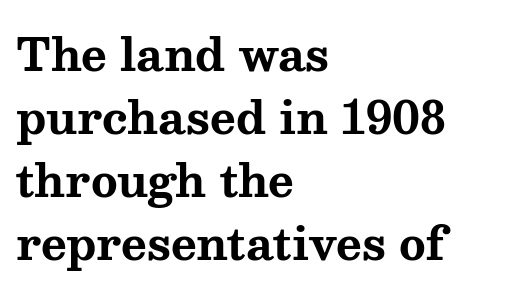
Q: Is the text bold? A: Yes.
Q: Is the text italic (slanted)? A: No, it is upright.
Q: Is the typeface a serif or a sans-serif typeface? A: Serif.
Q: Is the text underlined? A: No.
Q: How is the paragraph aligned? A: Left-aligned.
Q: Is the spacing between letters normal or unusually wide? A: Normal.
Q: Is the spacing between lines tight, normal or loose? A: Normal.
Q: Width (condensed, normal, or wide)? A: Wide.
Q: Stroke contrast? A: Medium.
Q: x-height? A: Medium.
Q: Monospaced? A: No.
